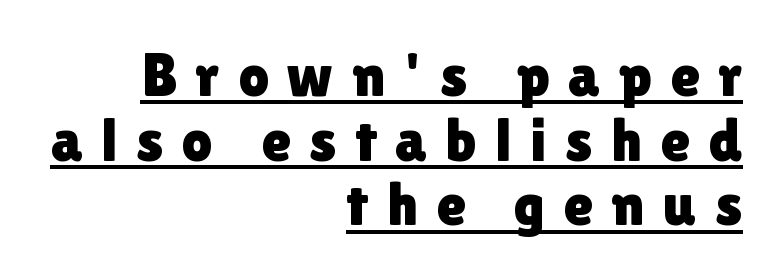
Q: Is the text italic (slanted)? A: No, it is upright.
Q: Is the typeface a serif or a sans-serif typeface? A: Sans-serif.
Q: Is the text underlined? A: Yes.
Q: How is the paragraph aligned? A: Right-aligned.
Q: Is the spacing between letters normal or unusually wide? A: Unusually wide.
Q: Is the spacing between lines tight, normal or loose? A: Tight.
Q: Width (condensed, normal, or wide)? A: Normal.
Q: x-height? A: Medium.
Q: Monospaced? A: No.
